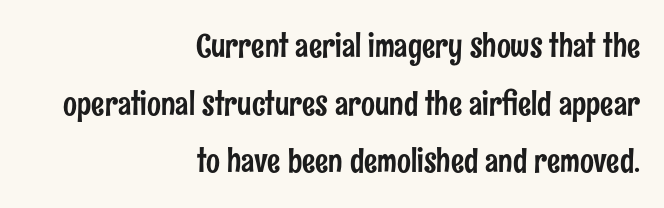
The image shows 33 px condensed sans-serif type, upright; set right-aligned, line spacing 1.75x, normal letter spacing, not underlined; low stroke contrast and a medium x-height.
